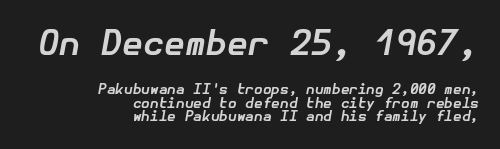
Q: Is the text bold? A: Yes.
Q: Is the text italic (slanted)? A: Yes, it leans right by about 10 degrees.
Q: Is the text underlined? A: No.
Q: How is the paragraph aligned? A: Right-aligned.
Q: Is the spacing between letters normal or unusually wide? A: Normal.
Q: Is the spacing between lines tight, normal or loose? A: Tight.
Q: Which block of text is set in a larger size, the first (top) or the second (bottom)? A: The first (top) one.
Q: Width (condensed, normal, or wide)? A: Normal.
Q: Stroke contrast? A: Low.
Q: x-height? A: Medium.
